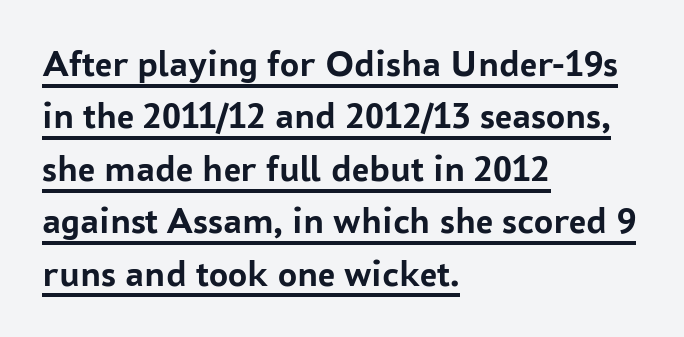
Short note: letters normally spaced. Vertical spacing — default. Each letter keeps its own natural width here, so spacing adapts to shape. The rendered words wear a rule along their underside. Does the type have serifs? No, each stem ends abruptly.
